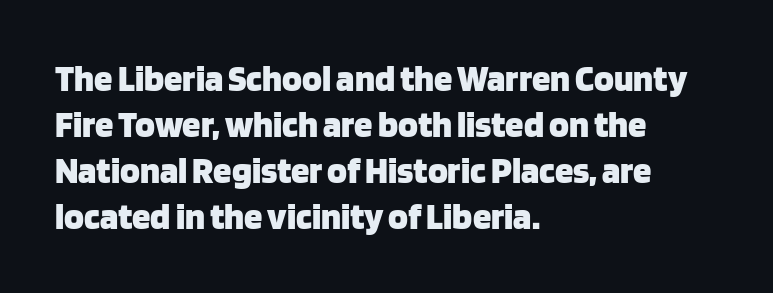
The image shows 37 px heavy sans-serif type, upright; set left-aligned, line spacing 1.24x, normal letter spacing, not underlined; low stroke contrast and a large x-height.
